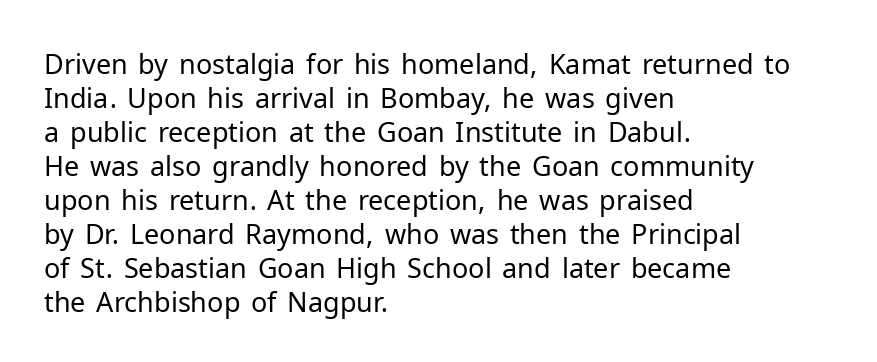
The image shows 27 px text type, upright; set left-aligned, normal line spacing (1.26x), normal letter spacing, not underlined.
